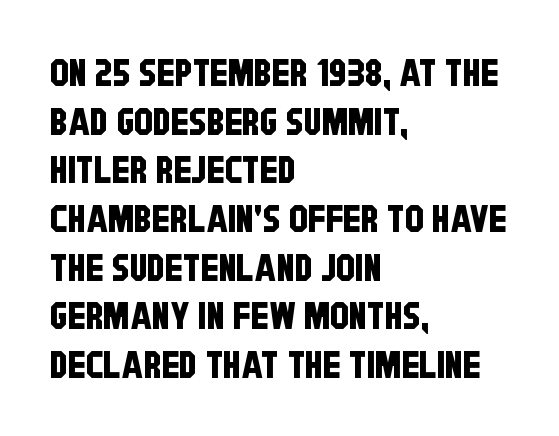
Q: Is the typeface a serif or a sans-serif typeface? A: Sans-serif.
Q: Is the text underlined? A: No.
Q: How is the paragraph aligned? A: Left-aligned.
Q: Is the spacing between letters normal or unusually wide? A: Normal.
Q: Is the spacing between lines tight, normal or loose? A: Normal.
Q: Width (condensed, normal, or wide)? A: Condensed.
Q: Stroke contrast? A: Low.
Q: x-height? A: Large.
Q: Monospaced? A: No.
